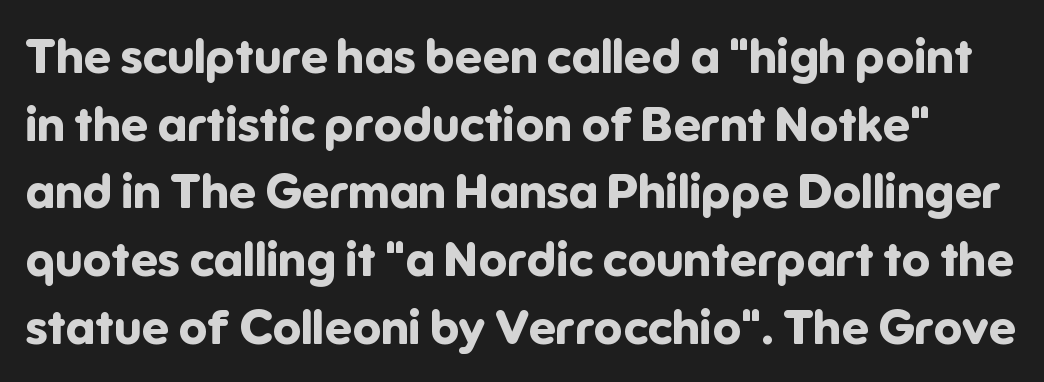
The image shows 48 px bold sans-serif type, upright; set normal line spacing (1.41x), normal letter spacing, not underlined; low stroke contrast and a medium x-height.
